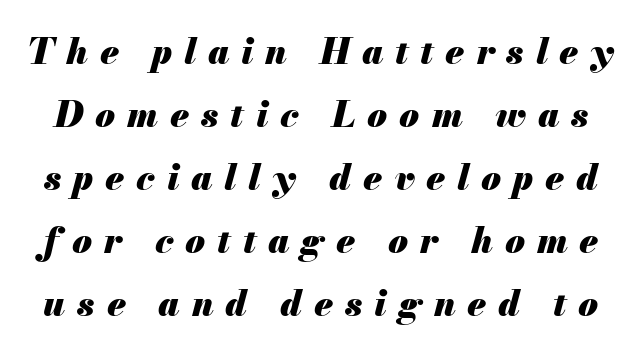
Strokes here are thick enough to call this a true bold. This rendering widens character spacing well past its baseline value. Bare-footed words on every line. Rendered with sloped, italic letterforms.
